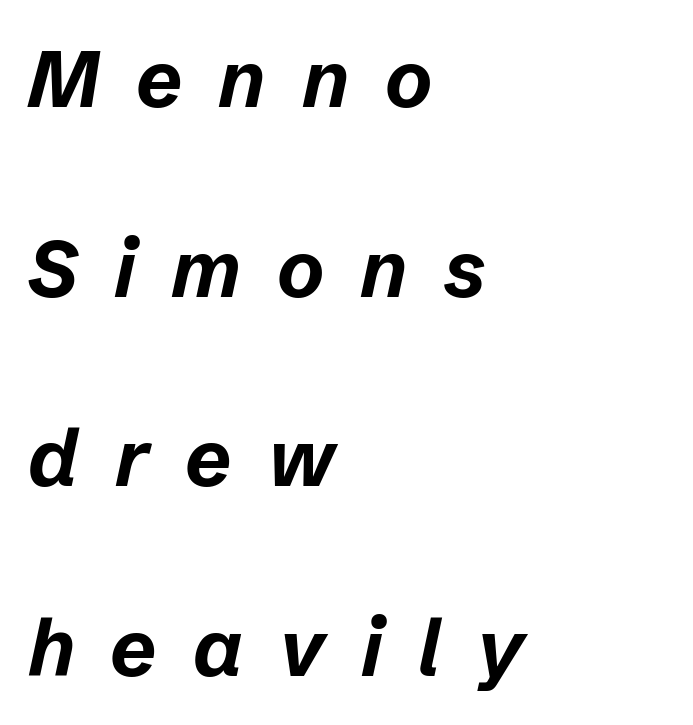
The line texture is sparse and dotted thanks to wide tracking. Compared with ordinary roman type, these characters are visibly tilted. These lines are set flush left with a ragged right edge. Compared with typical paragraphs, the rows here are farther apart. Each glyph is drawn with heavy, bold strokes. This sample has the flowing, uneven cadence of proportional lettering.
